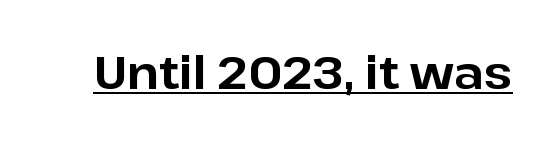
{"serif": "no", "italic": "no", "bold": "yes", "weight": "bold", "width": "normal", "stroke_contrast": "low", "x_height": "medium", "monospaced": "no", "underline": "yes", "letter_spacing": "normal", "letter_spacing_em": 0.0, "glyph_px": 45}
